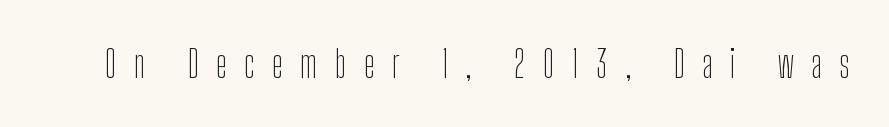
The image shows 38 px thin, condensed sans-serif type, upright; set unusually wide letter spacing (+0.45 em), not underlined; low stroke contrast and a medium x-height.
